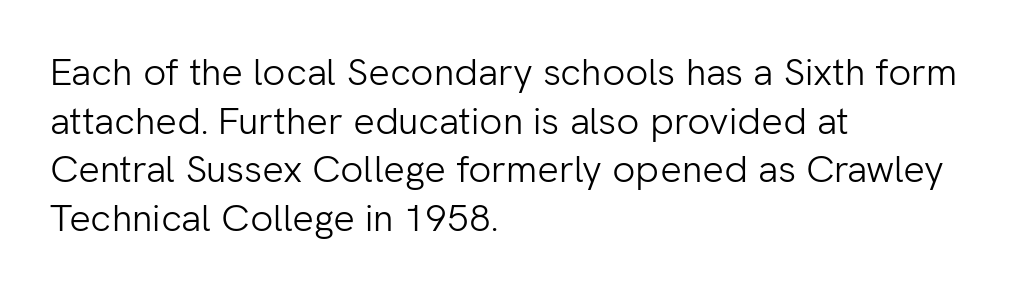
The image shows 38 px light sans-serif type, upright; set left-aligned, normal line spacing (1.28x), normal letter spacing, not underlined; low stroke contrast and a medium x-height.
